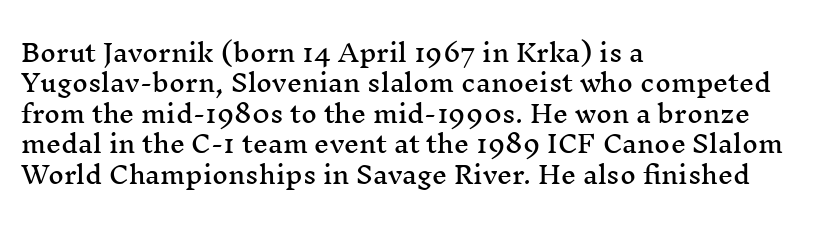
Unmarked baselines from the first word to the last. Short and long lines alike share a common starting point at left. The horizontal fit of the characters is conventional and even. Leading matches the norm, producing a regular column. In terms of posture, this sample is upright.
